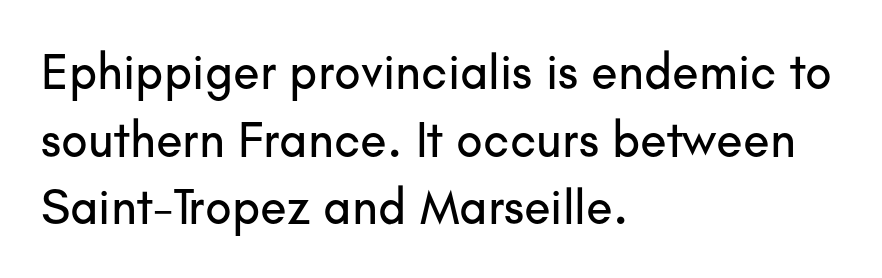
The image shows 49 px sans-serif type, upright; set left-aligned, normal line spacing (1.38x), normal letter spacing, not underlined; low stroke contrast and a small x-height.
